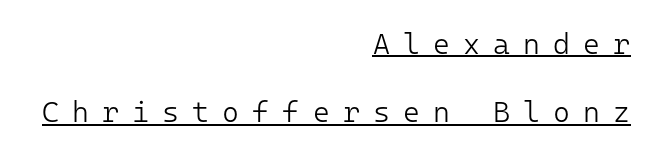
Spacing between characters has been opened up far beyond the box default. Letterform terminals end flat and unadorned throughout the passage. You can tell it's not italic because the verticals are truly vertical. Each new line begins a long way beneath the previous one. This sample has the even, mechanical cadence of fixed-width lettering.
